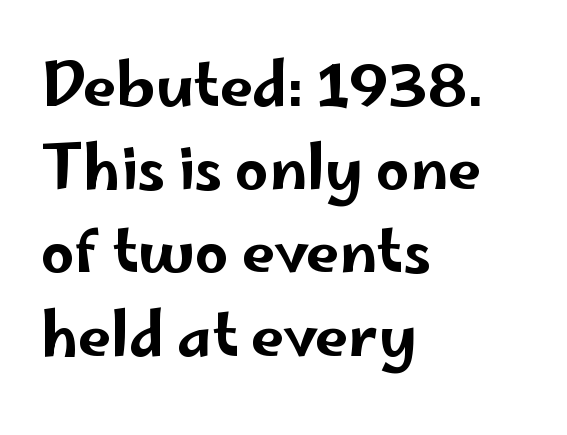
The image shows 59 px wide sans-serif type, upright; set left-aligned, normal line spacing (1.41x), normal letter spacing, not underlined; low stroke contrast and a small x-height.
